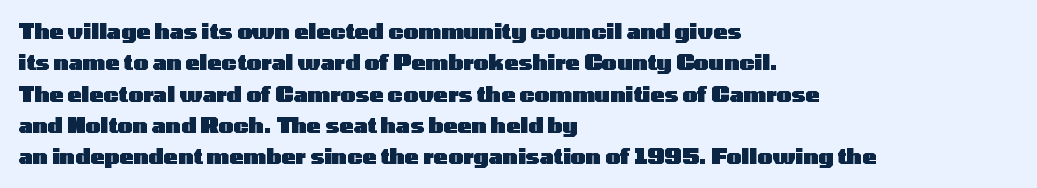
{"italic": "no", "bold": "yes", "underline": "no", "align": "left", "line_spacing": "normal", "line_spacing_ratio": 1.49, "letter_spacing": "normal", "letter_spacing_em": 0.0, "glyph_px": 21}
